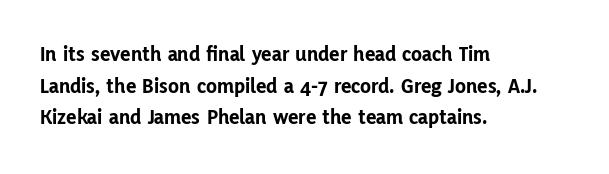
Beneath every word, the page is bare. Successive baselines arrive at the customary interval. It's the straight-up-and-down kind of type. Which margin do the lines hug? The left one — the right edge is uneven. Thick stems and heavy bowls — unmistakably bold.
